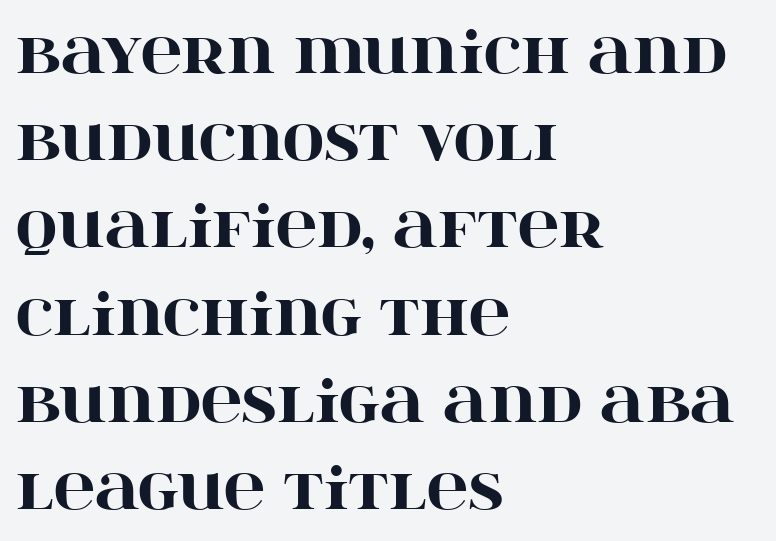
Its strokes are broad and dark, the hallmark of bold type. This sample uses plain, unmodified letter spacing. Ordinary non-slanted type is in use. The rendering uses a moderate line-height, typical for paragraphs. This is serif lettering, the kind often seen in printed books. The letters advance in unequal steps, a hallmark of proportional type.
